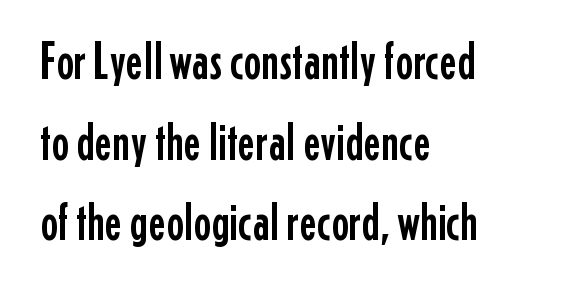
{"serif": "no", "italic": "no", "width": "condensed", "stroke_contrast": "low", "x_height": "medium", "monospaced": "no", "underline": "no", "align": "left", "line_spacing": "normal", "line_spacing_ratio": 1.52, "letter_spacing": "normal", "letter_spacing_em": 0.0, "glyph_px": 53}
